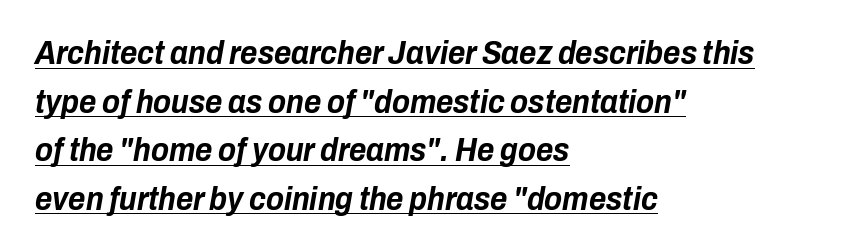
What stands out about the letter spacing? Nothing — it is the standard amount. Quick note: underline on. The typesetter chose a ragged-right arrangement here. Proportional: the letters do not fall into vertical columns.
